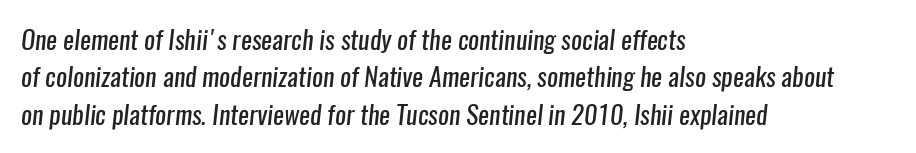
{"bold": "no", "underline": "no", "align": "left", "line_spacing": "normal", "line_spacing_ratio": 1.44, "letter_spacing": "normal", "letter_spacing_em": 0.0, "glyph_px": 26}
